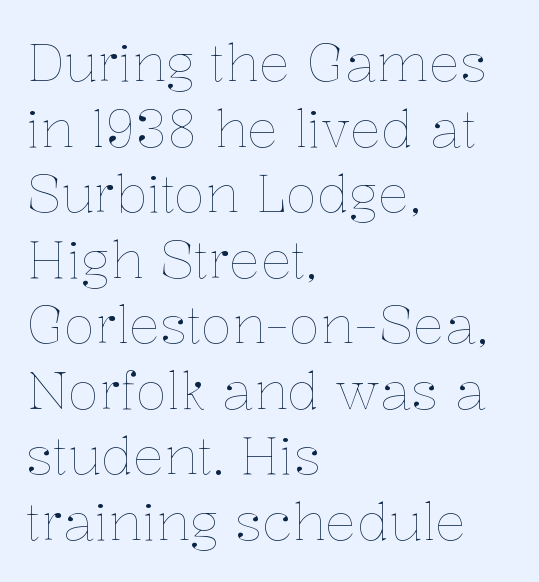
The image shows 52 px thin type, upright; set left-aligned, normal line spacing (1.26x), normal letter spacing, not underlined; low stroke contrast and a medium x-height.
